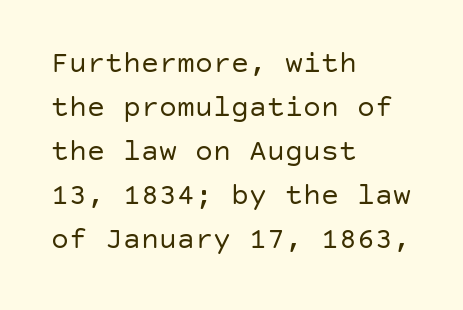
{"serif": "no", "italic": "no", "bold": "no", "weight": "regular", "width": "normal", "stroke_contrast": "low", "x_height": "large", "underline": "no", "align": "left", "line_spacing": "normal", "line_spacing_ratio": 1.47, "letter_spacing": "normal", "letter_spacing_em": 0.0, "glyph_px": 30}
